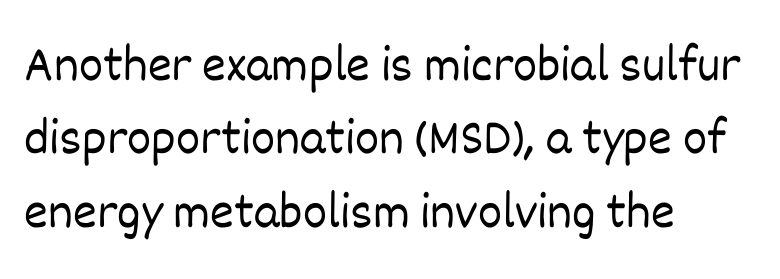
{"italic": "no", "bold": "no", "weight": "light", "width": "normal", "stroke_contrast": "low", "x_height": "large", "monospaced": "no", "underline": "no", "align": "left", "line_spacing": "normal", "line_spacing_ratio": 1.44, "letter_spacing": "normal", "letter_spacing_em": 0.0, "glyph_px": 51}
